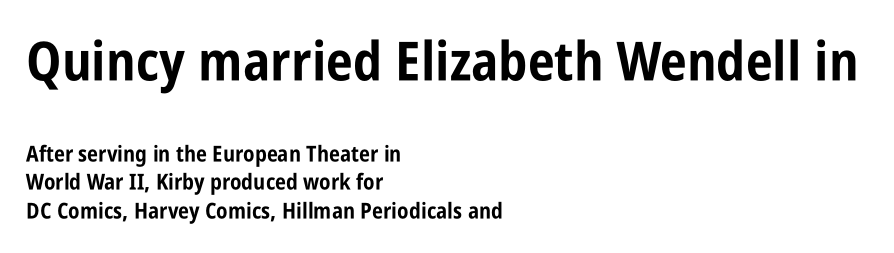
The image shows 54 px bold, condensed sans-serif type, upright; set left-aligned, normal line spacing (1.29x), normal letter spacing, not underlined; the first (top) block is 2.45x larger; low stroke contrast and a large x-height.
